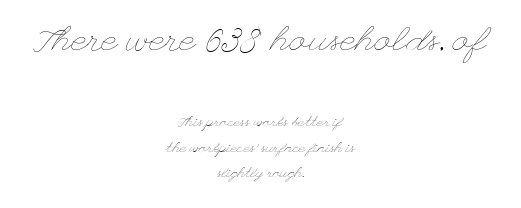
Q: Is the text bold? A: No.
Q: Is the text italic (slanted)? A: Yes.
Q: Is the text underlined? A: No.
Q: How is the paragraph aligned? A: Centered.
Q: Is the spacing between letters normal or unusually wide? A: Normal.
Q: Which block of text is set in a larger size, the first (top) or the second (bottom)? A: The first (top) one.
Q: Width (condensed, normal, or wide)? A: Wide.
Q: Stroke contrast? A: Low.
Q: x-height? A: Small.
